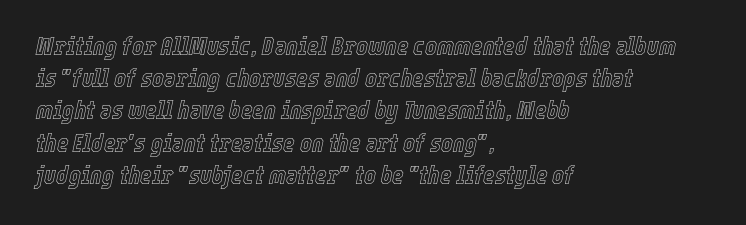
Q: Is the text italic (slanted)? A: Yes, it leans right by about 12 degrees.
Q: Is the text underlined? A: No.
Q: How is the paragraph aligned? A: Left-aligned.
Q: Is the spacing between letters normal or unusually wide? A: Normal.
Q: Is the spacing between lines tight, normal or loose? A: Normal.
